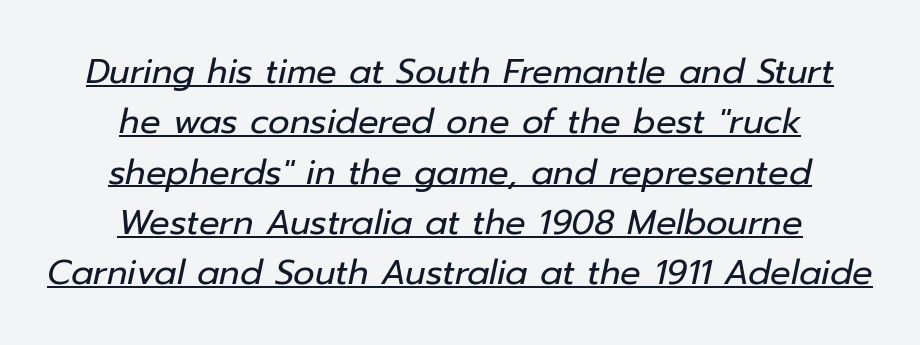
The whole block is typeset with a tilt. Note the varied advance widths — an 'i' is clearly narrower than an 'm'. The passage shown is underscored from start to finish. This rendering leaves character spacing at its baseline value. Which margin do the lines hug? Neither — every line sits in the middle. Compared with a typical body face, this is equally light or lighter still.
